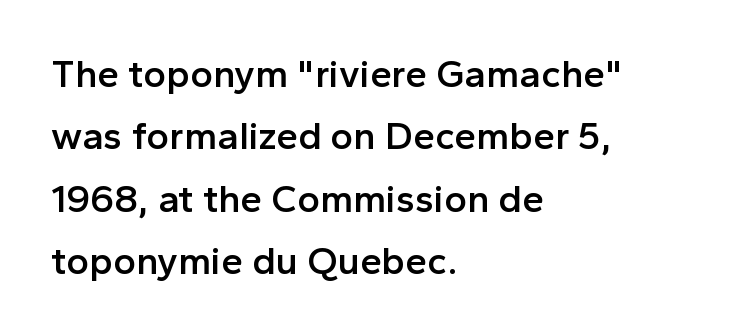
{"serif": "no", "italic": "no", "bold": "semi", "weight": "semibold", "width": "normal", "x_height": "medium", "monospaced": "no", "underline": "no", "align": "left", "line_spacing": "normal", "line_spacing_ratio": 1.6, "letter_spacing": "normal", "letter_spacing_em": 0.0, "glyph_px": 39}
